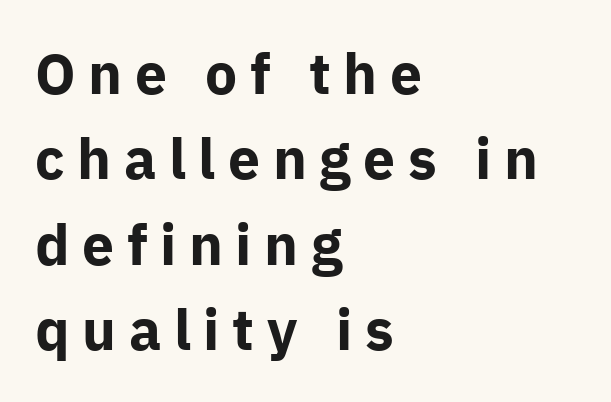
Q: Is the text bold? A: Yes.
Q: Is the text italic (slanted)? A: No, it is upright.
Q: Is the typeface a serif or a sans-serif typeface? A: Sans-serif.
Q: Is the text underlined? A: No.
Q: How is the paragraph aligned? A: Left-aligned.
Q: Is the spacing between letters normal or unusually wide? A: Unusually wide.
Q: Is the spacing between lines tight, normal or loose? A: Normal.
Q: Width (condensed, normal, or wide)? A: Normal.
Q: Stroke contrast? A: Low.
Q: x-height? A: Medium.
Q: Monospaced? A: No.
